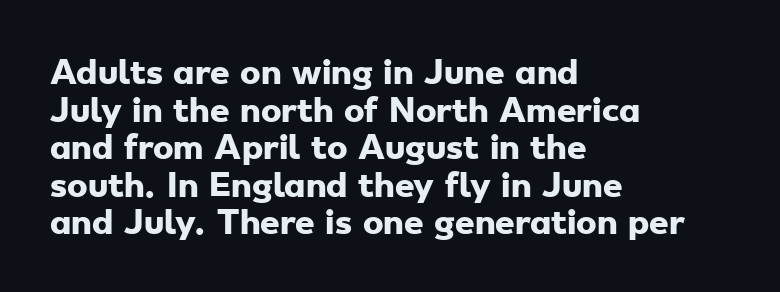
The image shows 31 px heavy, wide sans-serif type; set left-aligned, line spacing 1.21x, normal letter spacing, not underlined; low stroke contrast and a small x-height.
